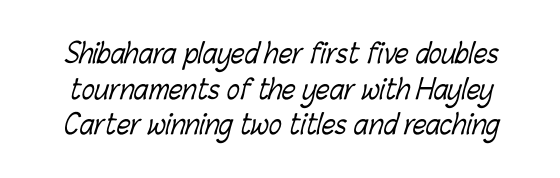
Q: Is the text bold? A: No.
Q: Is the text underlined? A: No.
Q: Is the spacing between letters normal or unusually wide? A: Normal.
Q: Is the spacing between lines tight, normal or loose? A: Normal.
